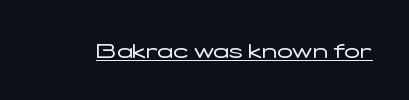
The image shows 21 px text type, upright; set normal letter spacing, underlined.
